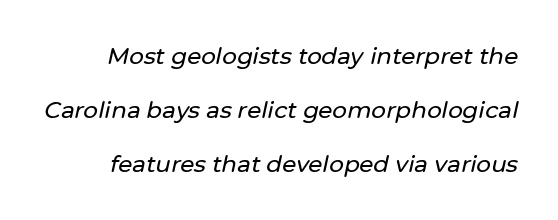
Q: Is the text italic (slanted)? A: Yes, it leans right by about 12 degrees.
Q: Is the text underlined? A: No.
Q: Is the spacing between letters normal or unusually wide? A: Normal.
Q: Is the spacing between lines tight, normal or loose? A: Loose.
